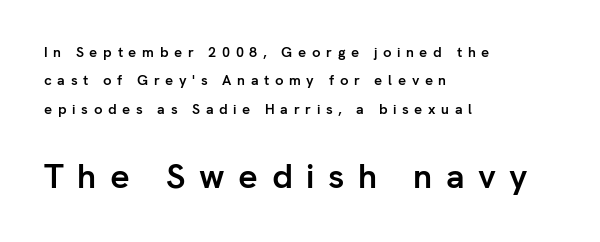
Q: Is the text bold? A: Yes.
Q: Is the text italic (slanted)? A: No, it is upright.
Q: Is the typeface a serif or a sans-serif typeface? A: Sans-serif.
Q: Is the text underlined? A: No.
Q: How is the paragraph aligned? A: Left-aligned.
Q: Is the spacing between letters normal or unusually wide? A: Unusually wide.
Q: Is the spacing between lines tight, normal or loose? A: Loose.
Q: Which block of text is set in a larger size, the first (top) or the second (bottom)? A: The second (bottom) one.
Q: Width (condensed, normal, or wide)? A: Normal.
Q: Stroke contrast? A: Low.
Q: x-height? A: Medium.
Q: Monospaced? A: No.
